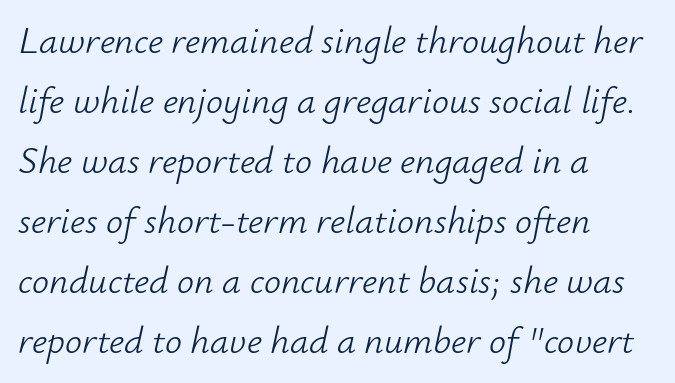
Q: Is the text bold? A: No.
Q: Is the text italic (slanted)? A: Yes, it leans right by about 12 degrees.
Q: Is the text underlined? A: No.
Q: How is the paragraph aligned? A: Left-aligned.
Q: Is the spacing between letters normal or unusually wide? A: Normal.
Q: Is the spacing between lines tight, normal or loose? A: Normal.
Q: Width (condensed, normal, or wide)? A: Normal.
Q: Stroke contrast? A: Low.
Q: x-height? A: Small.
Q: Monospaced? A: No.
